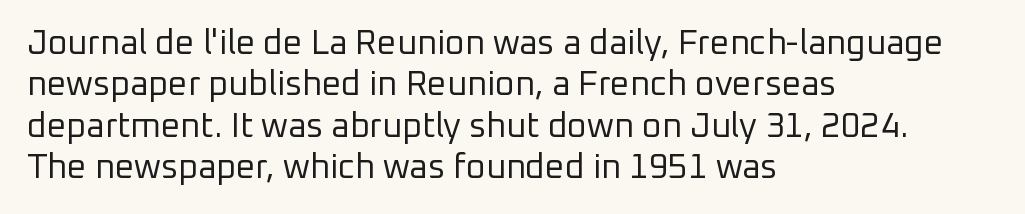
Q: Is the text bold? A: No.
Q: Is the text italic (slanted)? A: No, it is upright.
Q: Is the typeface a serif or a sans-serif typeface? A: Sans-serif.
Q: Is the text underlined? A: No.
Q: How is the paragraph aligned? A: Left-aligned.
Q: Is the spacing between letters normal or unusually wide? A: Normal.
Q: Width (condensed, normal, or wide)? A: Normal.
Q: Stroke contrast? A: Low.
Q: x-height? A: Medium.
Q: Monospaced? A: No.
